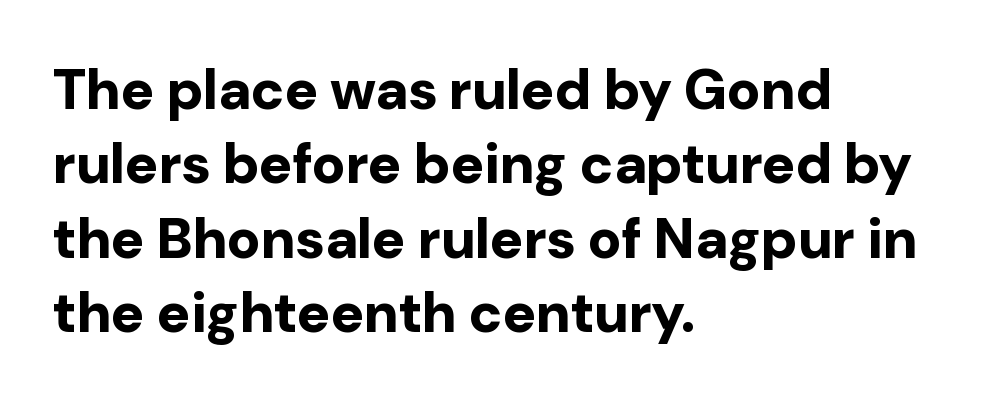
The passage shown is typed in a proportional face where columns would drift. Characters remain perfectly vertical along every line. Where is the straight margin? On the left. The glyphs have the mass of a bold cut. Line spacing here is normal.
